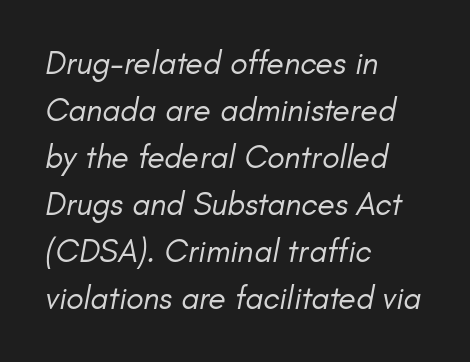
The image shows 32 px regular-weight type, italic (leaning right); set left-aligned, normal line spacing (1.47x), normal letter spacing, not underlined; low stroke contrast and a small x-height.
